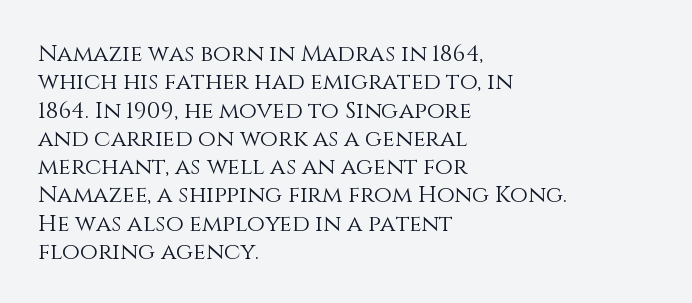
The image shows 23 px text type, upright; set left-aligned, line spacing 1.23x, normal letter spacing, not underlined.
